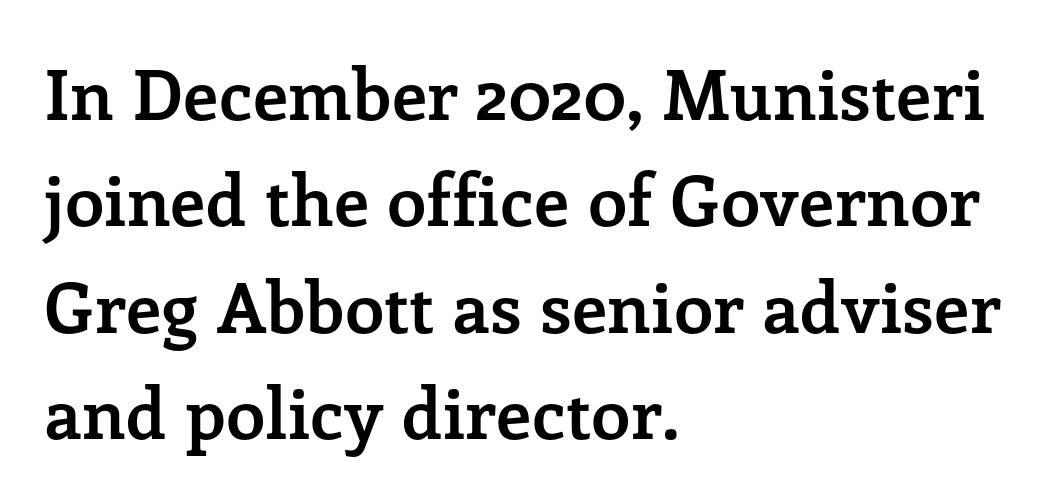
Horizontally, the lines are justified to the leading edge only. This sample uses a serif face. The face used here is proportionally spaced, like ordinary book or web type. The glyphs are unaccompanied by any horizontal stroke below them.
